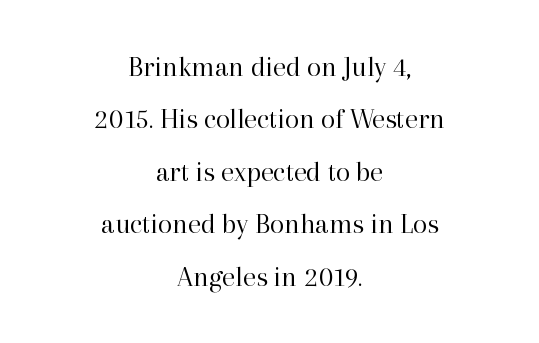
Q: Is the text bold? A: No.
Q: Is the text italic (slanted)? A: No, it is upright.
Q: Is the typeface a serif or a sans-serif typeface? A: Serif.
Q: Is the text underlined? A: No.
Q: How is the paragraph aligned? A: Centered.
Q: Is the spacing between letters normal or unusually wide? A: Normal.
Q: Width (condensed, normal, or wide)? A: Normal.
Q: Stroke contrast? A: High.
Q: x-height? A: Medium.
Q: Monospaced? A: No.
